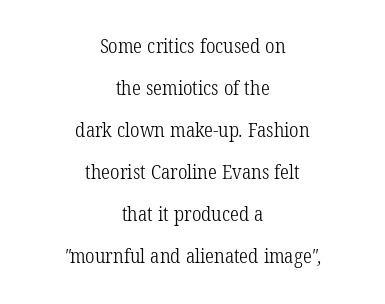
Check the space under the baseline: it is left empty. Is the block centered? Yes — each line is placed symmetrically about the middle. These glyphs show unthickened strokes, regular width or finer. Vertically, the passage feels expansive, rows floating well apart. Words appear dense and cohesive because spacing is normal.
